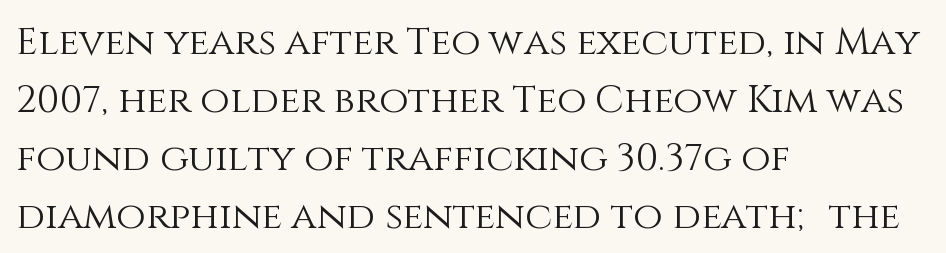
The image shows 38 px light type, upright; set left-aligned, normal line spacing (1.53x), normal letter spacing, not underlined; medium stroke contrast and a large x-height.
